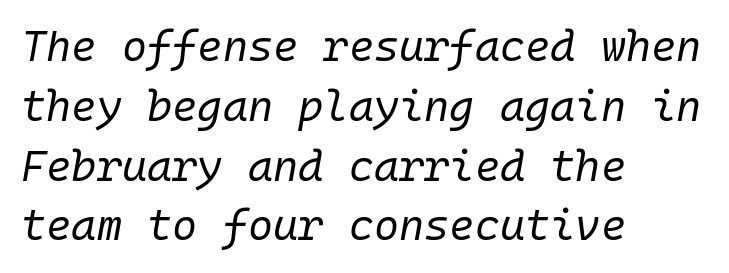
Q: Is the text bold? A: No.
Q: Is the text italic (slanted)? A: Yes, it leans right by about 10 degrees.
Q: Is the text underlined? A: No.
Q: How is the paragraph aligned? A: Left-aligned.
Q: Is the spacing between letters normal or unusually wide? A: Normal.
Q: Is the spacing between lines tight, normal or loose? A: Normal.
Q: Width (condensed, normal, or wide)? A: Normal.
Q: Stroke contrast? A: Low.
Q: x-height? A: Medium.
Q: Monospaced? A: Yes.
